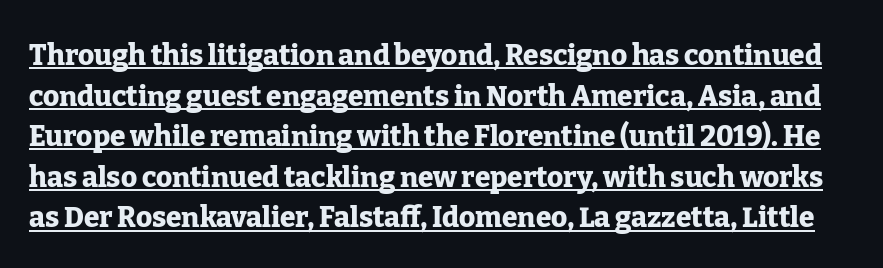
{"serif": "yes", "italic": "no", "bold": "yes", "weight": "heavy", "width": "normal", "stroke_contrast": "low", "x_height": "medium", "monospaced": "no", "underline": "yes", "line_spacing": "normal", "line_spacing_ratio": 1.45, "letter_spacing": "normal", "letter_spacing_em": 0.0, "glyph_px": 28}
